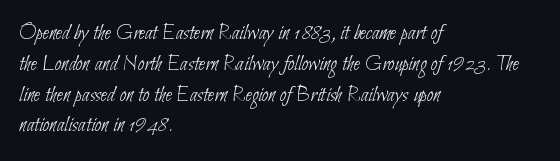
The image shows 23 px text type; set left-aligned, normal line spacing (1.34x), normal letter spacing, not underlined.
